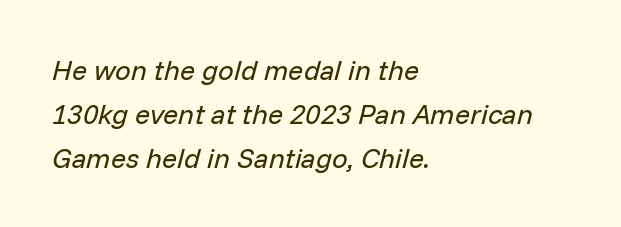
If you measured baseline to baseline, you'd find a middling distance. The passage shown is typed in a proportional face where columns would drift. Tall strokes in this sample are angled rather than plumb. A typesetter would call this zero additional tracking.
